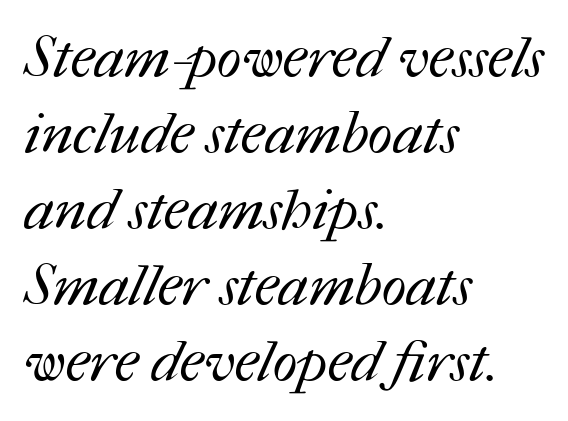
The image shows 58 px regular-weight type; set left-aligned, normal line spacing (1.31x), normal letter spacing, not underlined; medium stroke contrast and a medium x-height.
